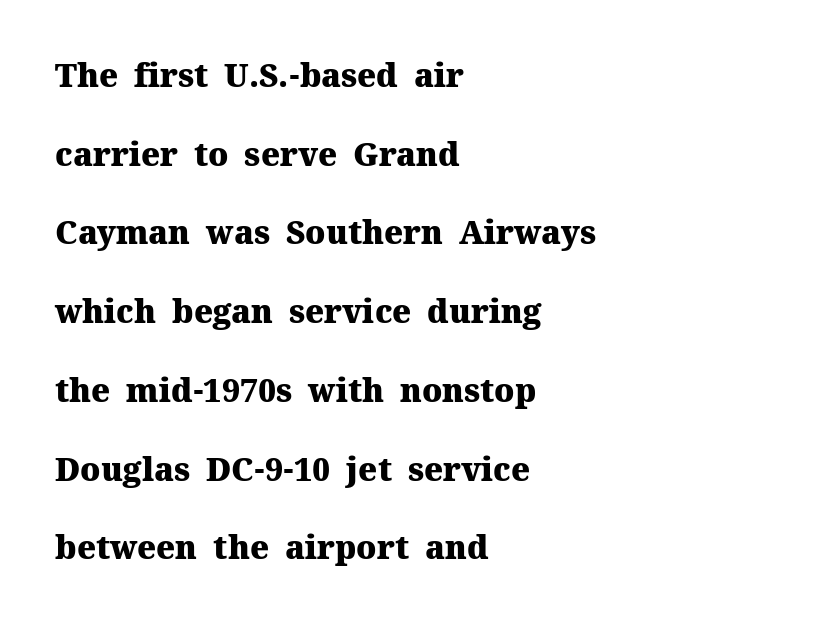
{"serif": "yes", "italic": "no", "bold": "yes", "weight": "heavy", "width": "normal", "stroke_contrast": "medium", "x_height": "medium", "monospaced": "no", "underline": "no", "align": "left", "line_spacing": "loose", "line_spacing_ratio": 2.46, "letter_spacing": "normal", "letter_spacing_em": 0.0, "glyph_px": 32}
